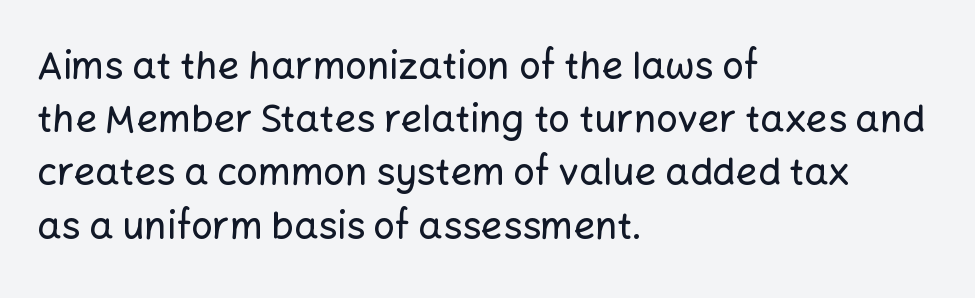
Q: Is the text italic (slanted)? A: No, it is upright.
Q: Is the typeface a serif or a sans-serif typeface? A: Sans-serif.
Q: Is the text underlined? A: No.
Q: How is the paragraph aligned? A: Left-aligned.
Q: Is the spacing between letters normal or unusually wide? A: Normal.
Q: Is the spacing between lines tight, normal or loose? A: Normal.
Q: Width (condensed, normal, or wide)? A: Normal.
Q: Stroke contrast? A: Low.
Q: x-height? A: Medium.
Q: Monospaced? A: No.
